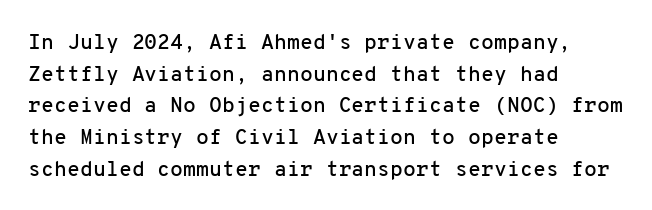
Q: Is the text italic (slanted)? A: No, it is upright.
Q: Is the text underlined? A: No.
Q: How is the paragraph aligned? A: Left-aligned.
Q: Is the spacing between letters normal or unusually wide? A: Normal.
Q: Is the spacing between lines tight, normal or loose? A: Normal.
